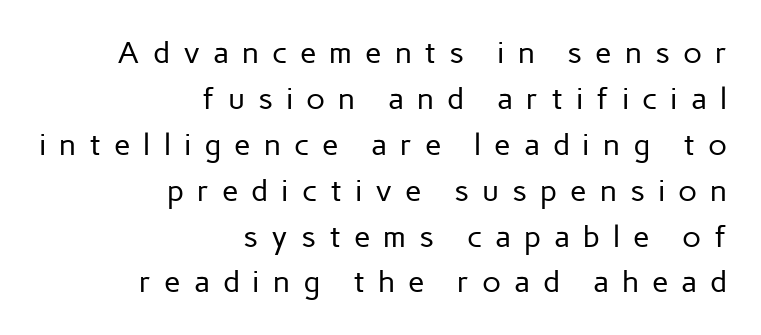
The image shows 30 px regular-weight sans-serif type, upright; set right-aligned, normal line spacing (1.53x), unusually wide letter spacing (+0.43 em), not underlined; low stroke contrast and a medium x-height.
